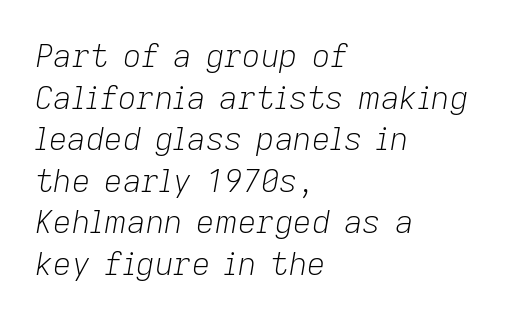
{"italic": "yes", "lean": "right", "slant_degrees": 9, "bold": "no", "weight": "light", "width": "normal", "stroke_contrast": "low", "x_height": "medium", "monospaced": "no", "underline": "no", "align": "left", "line_spacing": "normal", "line_spacing_ratio": 1.3, "letter_spacing": "normal", "letter_spacing_em": 0.0, "glyph_px": 32}
